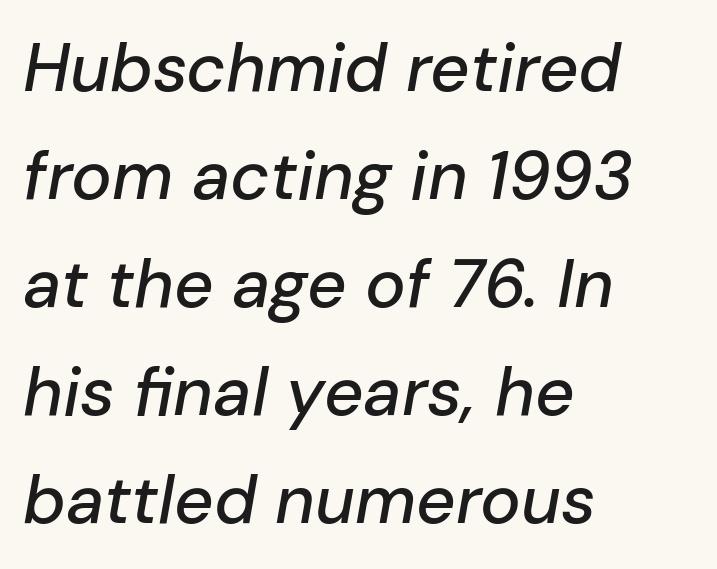
The image shows 68 px text type, italic (leaning right); set left-aligned, normal line spacing (1.59x), normal letter spacing, not underlined; low stroke contrast and a medium x-height.
